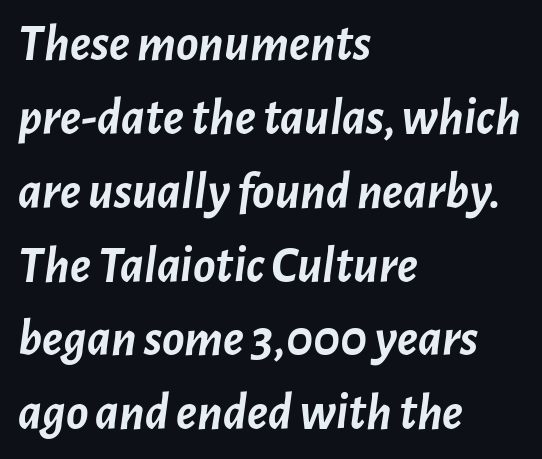
The image shows 52 px semibold type, italic (leaning right); set left-aligned, normal line spacing (1.42x), normal letter spacing, not underlined; low stroke contrast and a medium x-height.
